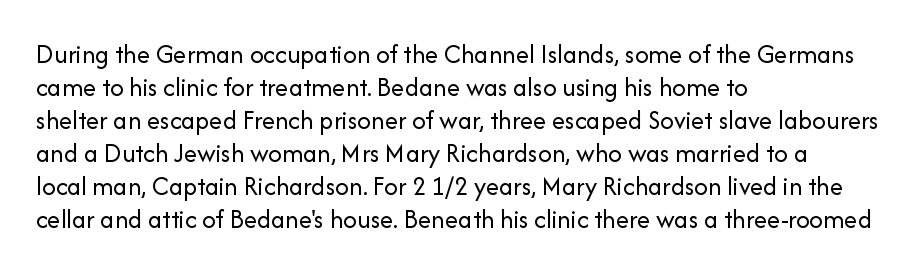
Q: Is the text bold? A: No.
Q: Is the text italic (slanted)? A: No, it is upright.
Q: Is the text underlined? A: No.
Q: How is the paragraph aligned? A: Left-aligned.
Q: Is the spacing between letters normal or unusually wide? A: Normal.
